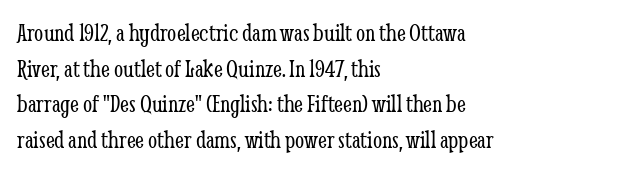
The image shows 26 px text type, upright; set left-aligned, normal line spacing (1.37x), normal letter spacing, not underlined.
